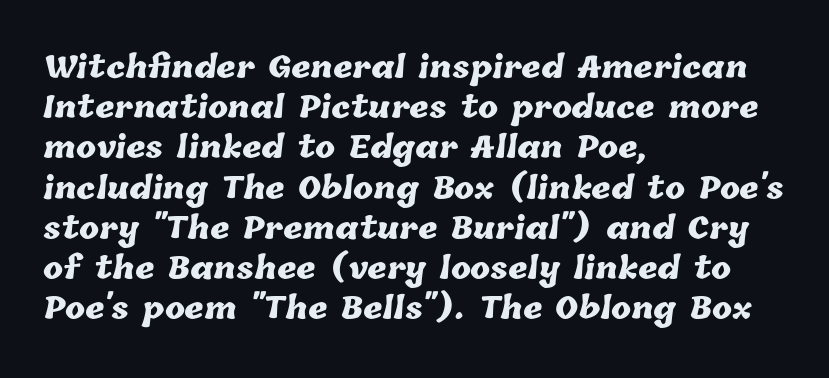
Between one letter and the next there's only the usual sliver of space. Decoration check: the copy has no underline. Line spacing here is normal. Caption: bold face, heavy strokes. This sample has the flowing, uneven cadence of proportional lettering.
